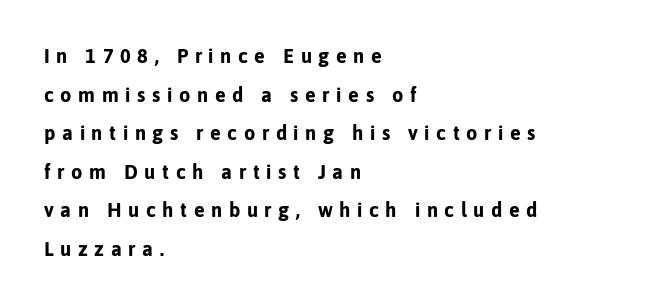
Line starts are locked; line ends wander. The designer dialed line spacing up above the default. Designer's note — italics off, roman on. The zone under the glyphs is completely vacant.
